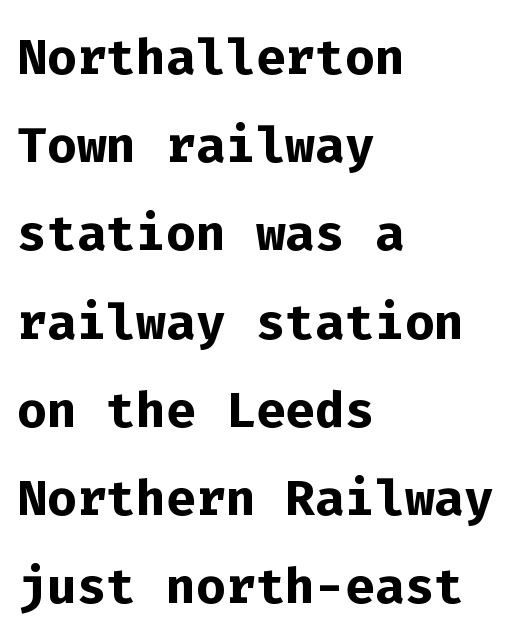
The image shows 70 px semibold sans-serif type, upright, monospaced; set left-aligned, normal line spacing (1.26x), normal letter spacing, not underlined; low stroke contrast and a medium x-height.
